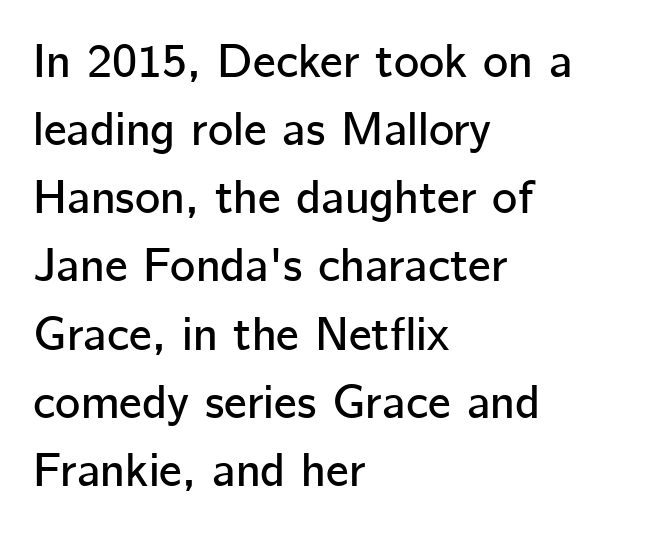
{"serif": "no", "italic": "no", "width": "normal", "stroke_contrast": "low", "x_height": "medium", "monospaced": "no", "underline": "no", "align": "left", "line_spacing": "normal", "line_spacing_ratio": 1.42, "letter_spacing": "normal", "letter_spacing_em": 0.0, "glyph_px": 48}
